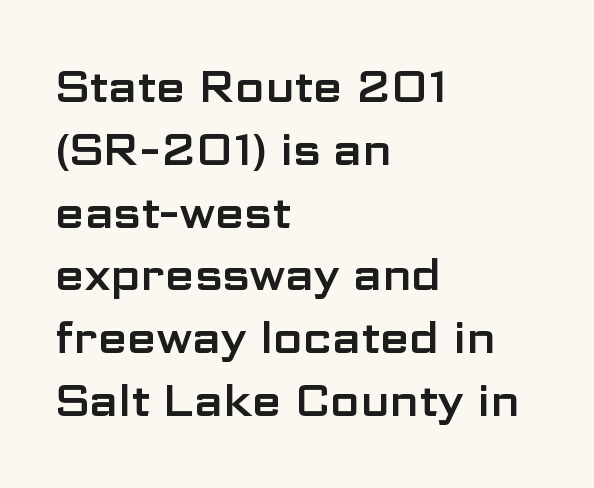
{"serif": "no", "italic": "no", "width": "wide", "stroke_contrast": "low", "x_height": "medium", "monospaced": "no", "underline": "no", "align": "left", "line_spacing": "normal", "line_spacing_ratio": 1.46, "letter_spacing": "normal", "letter_spacing_em": 0.0, "glyph_px": 43}
